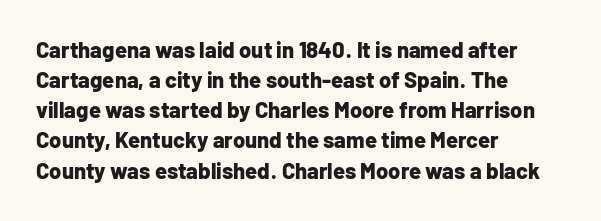
The paragraph shown leans on its left margin. This block has exactly the height ordinary leading produces. Italic: no, the glyphs are upright roman. The baseline area is clear.
